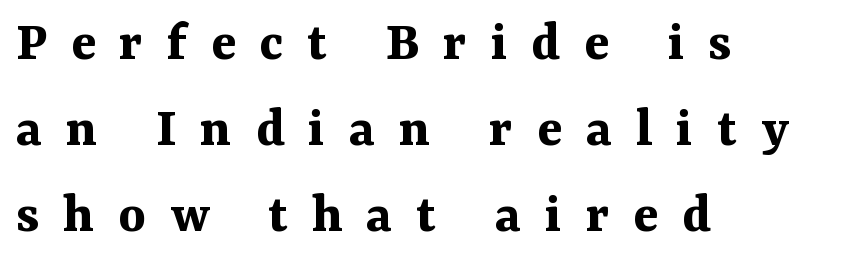
{"serif": "yes", "italic": "no", "bold": "yes", "weight": "bold", "width": "normal", "stroke_contrast": "medium", "x_height": "medium", "monospaced": "no", "underline": "no", "align": "left", "line_spacing": "normal", "line_spacing_ratio": 1.48, "letter_spacing": "wide", "letter_spacing_em": 0.41, "glyph_px": 58}
